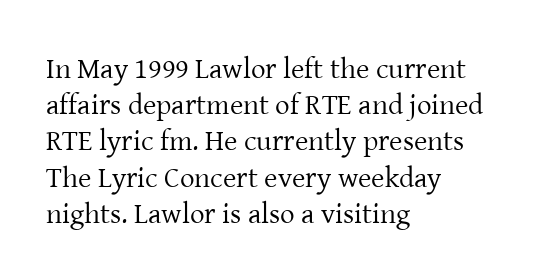
{"serif": "yes", "italic": "no", "bold": "no", "weight": "regular", "width": "normal", "stroke_contrast": "low", "x_height": "medium", "monospaced": "no", "underline": "no", "align": "left", "line_spacing": "normal", "line_spacing_ratio": 1.25, "letter_spacing": "normal", "letter_spacing_em": 0.0, "glyph_px": 29}
